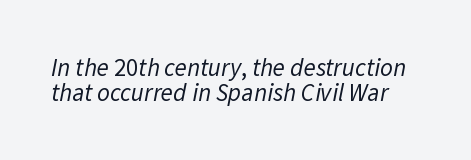
The words here are not underlined. Does extra space separate the letters? No, they use regular spacing. A light-to-regular cut is what we see here. The lines are packed closely together with very little leading.
